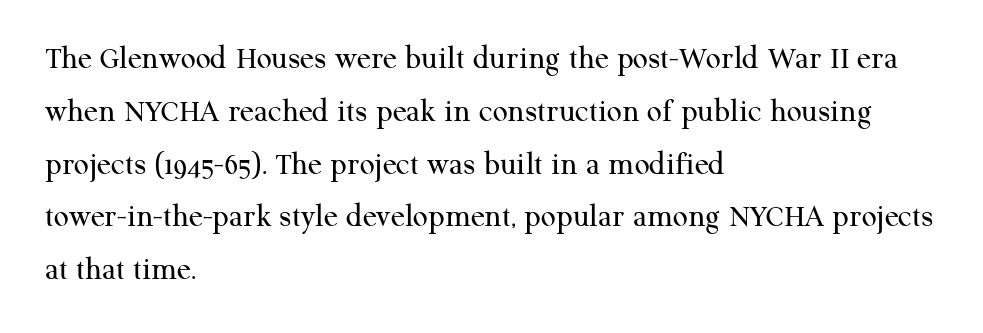
The image shows 33 px regular-weight serif type, upright; set left-aligned, normal line spacing (1.6x), normal letter spacing, not underlined; medium stroke contrast and a medium x-height.
